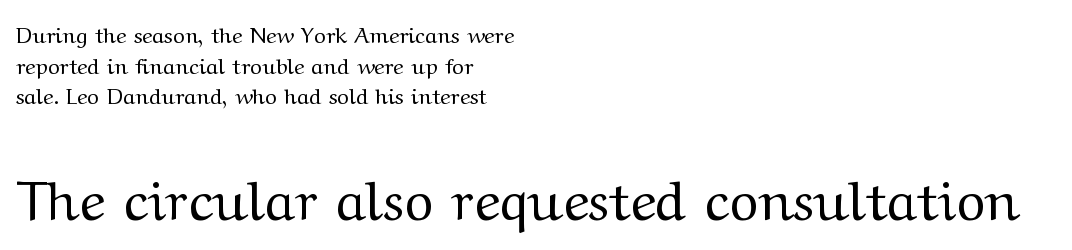
{"serif": "yes", "italic": "no", "bold": "no", "weight": "regular", "width": "wide", "stroke_contrast": "medium", "x_height": "medium", "monospaced": "no", "underline": "no", "align": "left", "line_spacing": "normal", "line_spacing_ratio": 1.39, "letter_spacing": "normal", "letter_spacing_em": 0.0, "larger_block": "second", "size_ratio": 2.5, "glyph_px": 55}
